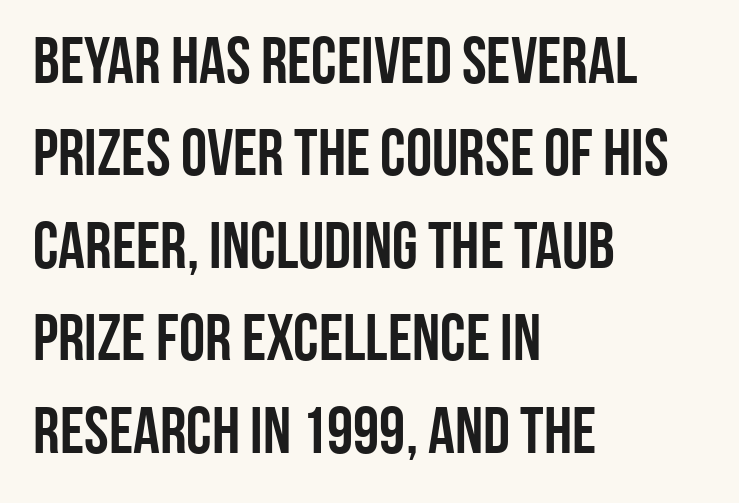
{"serif": "no", "italic": "no", "width": "condensed", "stroke_contrast": "low", "x_height": "large", "monospaced": "no", "underline": "no", "align": "left", "line_spacing": "normal", "line_spacing_ratio": 1.4, "letter_spacing": "normal", "letter_spacing_em": 0.0, "glyph_px": 66}
